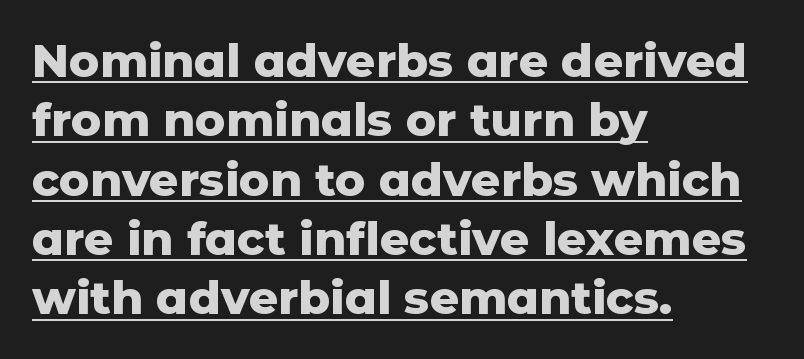
Q: Is the text bold? A: Yes.
Q: Is the text italic (slanted)? A: No, it is upright.
Q: Is the typeface a serif or a sans-serif typeface? A: Sans-serif.
Q: Is the text underlined? A: Yes.
Q: How is the paragraph aligned? A: Left-aligned.
Q: Is the spacing between letters normal or unusually wide? A: Normal.
Q: Is the spacing between lines tight, normal or loose? A: Normal.
Q: Width (condensed, normal, or wide)? A: Normal.
Q: Stroke contrast? A: Low.
Q: x-height? A: Medium.
Q: Monospaced? A: No.
